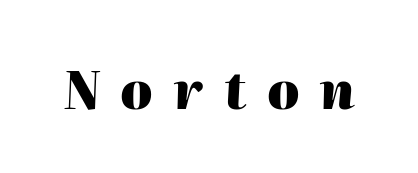
The rendering uses natural spacing where letterforms have individual widths. The area under the type is left untouched. The specimen reads as italic at a glance. Look at the tracking — it's clearly loosened, letters drifting apart. The typesetting leans heavy: a genuine bold.
